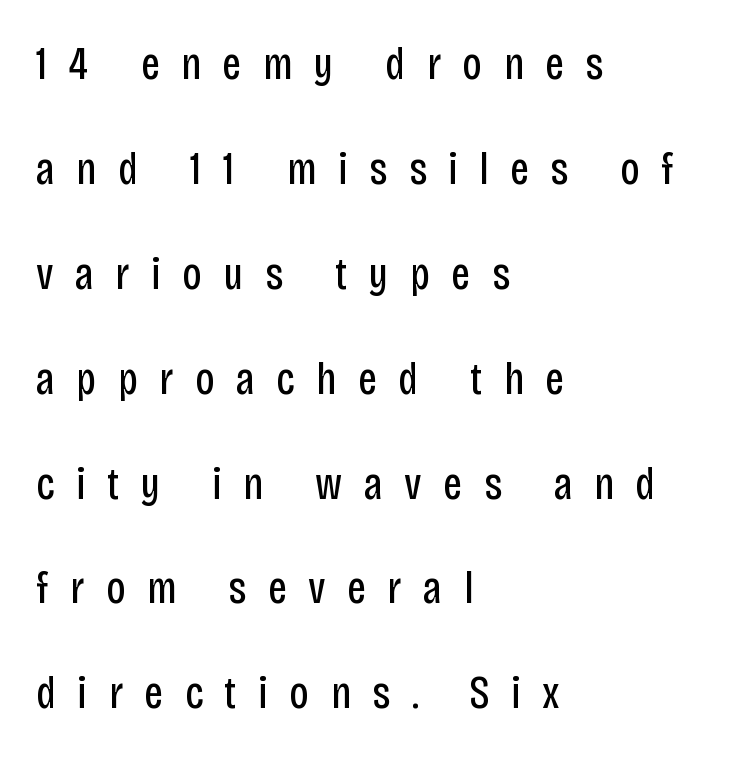
Q: Is the text bold? A: No.
Q: Is the text italic (slanted)? A: No, it is upright.
Q: Is the typeface a serif or a sans-serif typeface? A: Sans-serif.
Q: Is the text underlined? A: No.
Q: How is the paragraph aligned? A: Left-aligned.
Q: Is the spacing between letters normal or unusually wide? A: Unusually wide.
Q: Is the spacing between lines tight, normal or loose? A: Loose.
Q: Width (condensed, normal, or wide)? A: Condensed.
Q: Stroke contrast? A: Low.
Q: x-height? A: Large.
Q: Monospaced? A: No.
